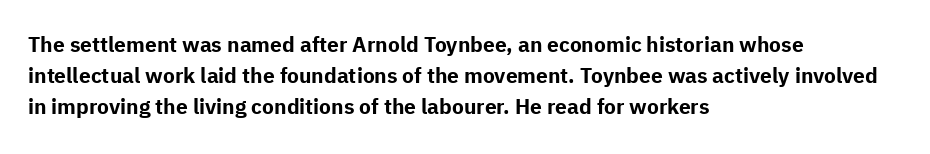
{"italic": "no", "bold": "yes", "underline": "no", "align": "left", "line_spacing": "normal", "line_spacing_ratio": 1.47, "letter_spacing": "normal", "letter_spacing_em": 0.0, "glyph_px": 21}
